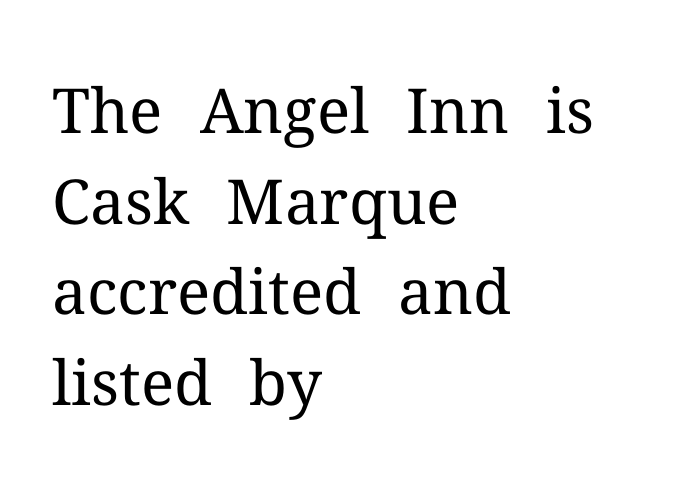
Q: Is the text bold? A: No.
Q: Is the text italic (slanted)? A: No, it is upright.
Q: Is the typeface a serif or a sans-serif typeface? A: Serif.
Q: Is the text underlined? A: No.
Q: How is the paragraph aligned? A: Left-aligned.
Q: Is the spacing between letters normal or unusually wide? A: Normal.
Q: Is the spacing between lines tight, normal or loose? A: Normal.
Q: Width (condensed, normal, or wide)? A: Normal.
Q: Stroke contrast? A: Medium.
Q: x-height? A: Medium.
Q: Monospaced? A: No.
